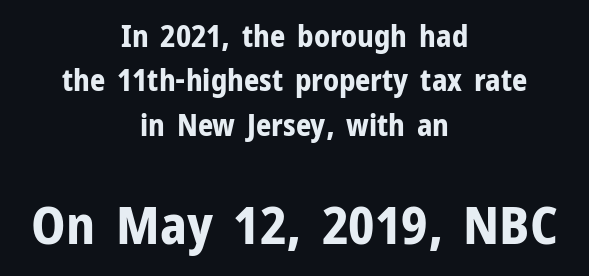
Does extra space separate the letters? No, they use regular spacing. Designer's note — italics off, roman on. Font category for this specimen: sans-serif. A student would notice the bottom passage is typeset larger than what precedes it. Has an underline been added? It has not.
